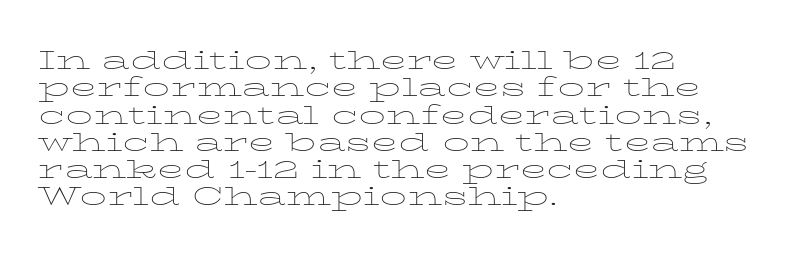
Q: Is the text bold? A: No.
Q: Is the text italic (slanted)? A: No, it is upright.
Q: Is the text underlined? A: No.
Q: How is the paragraph aligned? A: Left-aligned.
Q: Is the spacing between letters normal or unusually wide? A: Normal.
Q: Is the spacing between lines tight, normal or loose? A: Tight.
